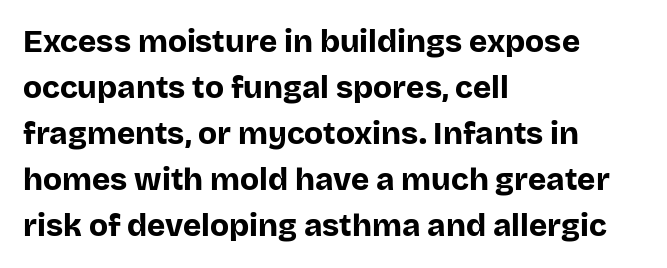
The image shows 31 px bold sans-serif type, upright; set left-aligned, normal line spacing (1.48x), normal letter spacing, not underlined; low stroke contrast and a large x-height.
